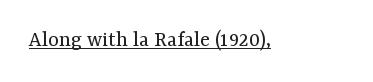
Q: Is the text bold? A: No.
Q: Is the text italic (slanted)? A: No, it is upright.
Q: Is the text underlined? A: Yes.
Q: Is the spacing between letters normal or unusually wide? A: Normal.
